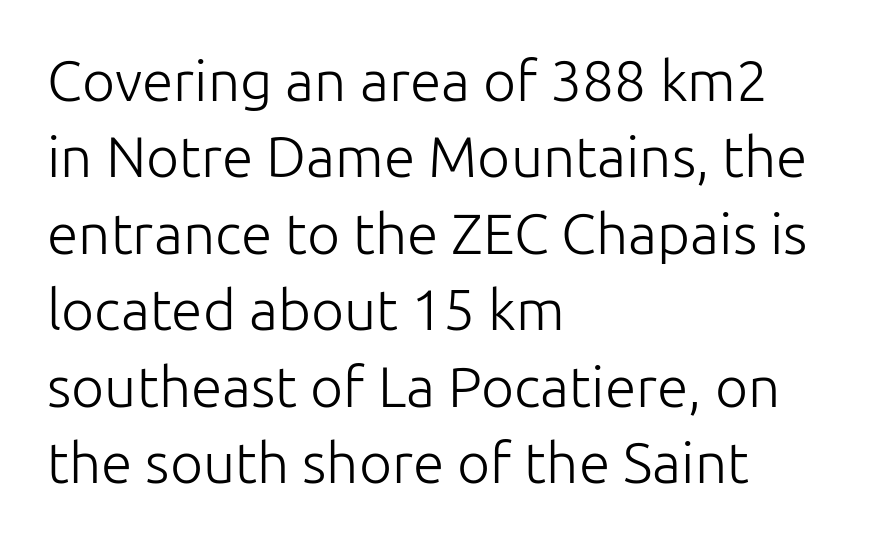
Q: Is the text bold? A: No.
Q: Is the text italic (slanted)? A: No, it is upright.
Q: Is the typeface a serif or a sans-serif typeface? A: Sans-serif.
Q: Is the text underlined? A: No.
Q: How is the paragraph aligned? A: Left-aligned.
Q: Is the spacing between letters normal or unusually wide? A: Normal.
Q: Is the spacing between lines tight, normal or loose? A: Normal.
Q: Width (condensed, normal, or wide)? A: Normal.
Q: Stroke contrast? A: Low.
Q: x-height? A: Medium.
Q: Monospaced? A: No.
